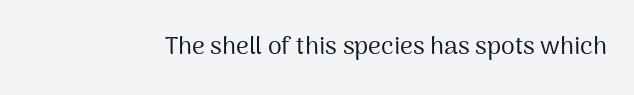
The image shows 25 px text type, upright; set normal letter spacing, not underlined.
